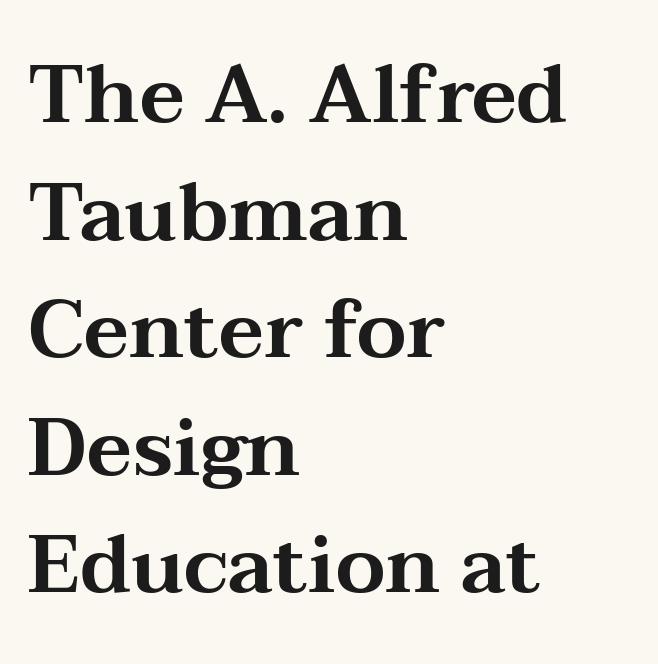
Compared with typical paragraphs, the rows here are spaced about the same. Which margin do the lines hug? The left one — the right edge is uneven. Lines of text with bare space underneath. Looks like regular typesetting: each glyph gets only the width it needs. The letters carry serifs — small finishing strokes at the ends of their stems.
